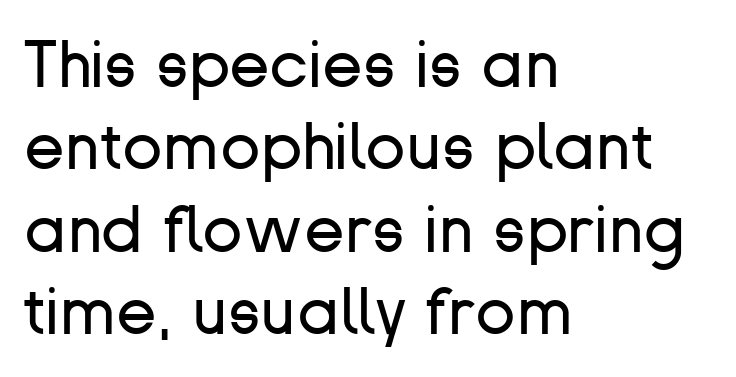
The image shows 66 px regular-weight sans-serif type, upright; set left-aligned, normal line spacing (1.25x), normal letter spacing, not underlined; low stroke contrast and a medium x-height.
